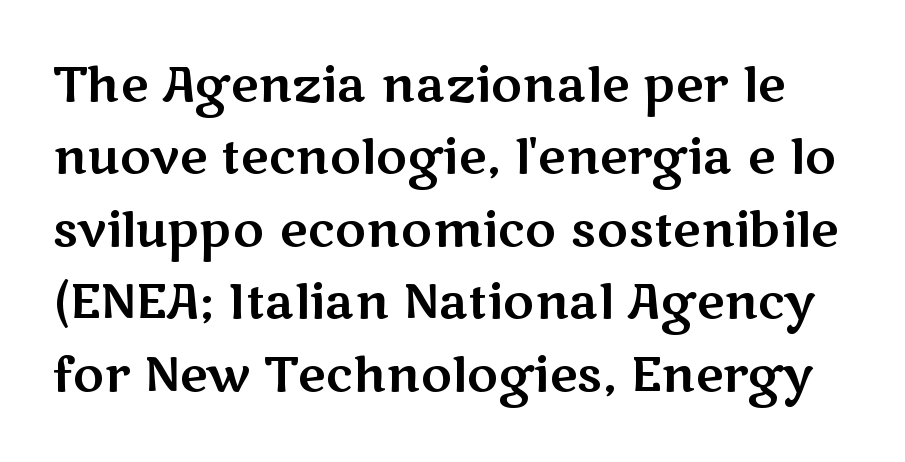
The image shows 48 px wide sans-serif type, upright; set normal line spacing (1.51x), normal letter spacing, not underlined; medium stroke contrast and a medium x-height.
